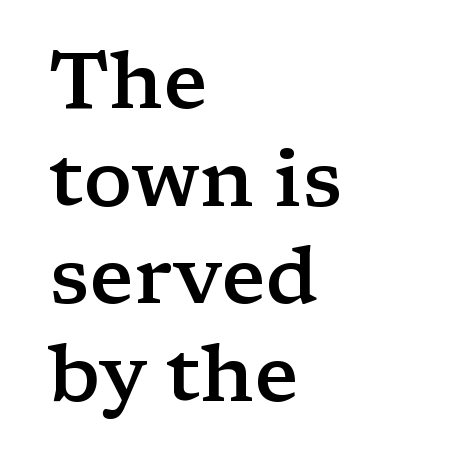
Q: Is the text bold? A: Semi-bold.
Q: Is the text italic (slanted)? A: No, it is upright.
Q: Is the typeface a serif or a sans-serif typeface? A: Serif.
Q: Is the text underlined? A: No.
Q: How is the paragraph aligned? A: Left-aligned.
Q: Is the spacing between letters normal or unusually wide? A: Normal.
Q: Width (condensed, normal, or wide)? A: Wide.
Q: Stroke contrast? A: Low.
Q: x-height? A: Medium.
Q: Monospaced? A: No.
